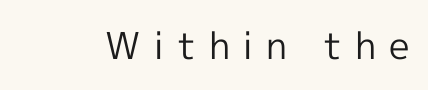
Every character sits straight up, as roman type does. Here the glyphs are tracked loosely, breaking word shapes into spaced letters. The weight would be labelled regular, book, light, or lighter still. You could not count columns in this text — the font is proportionally spaced. The space beneath each line is pristine and unruled. Type style note: lacks serifs.
